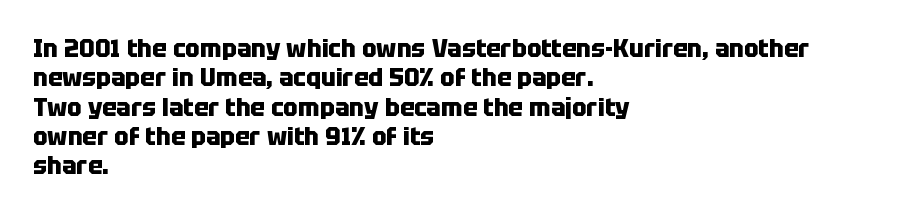
{"italic": "no", "bold": "yes", "underline": "no", "align": "left", "line_spacing_ratio": 1.22, "letter_spacing": "normal", "letter_spacing_em": 0.0, "glyph_px": 24}
